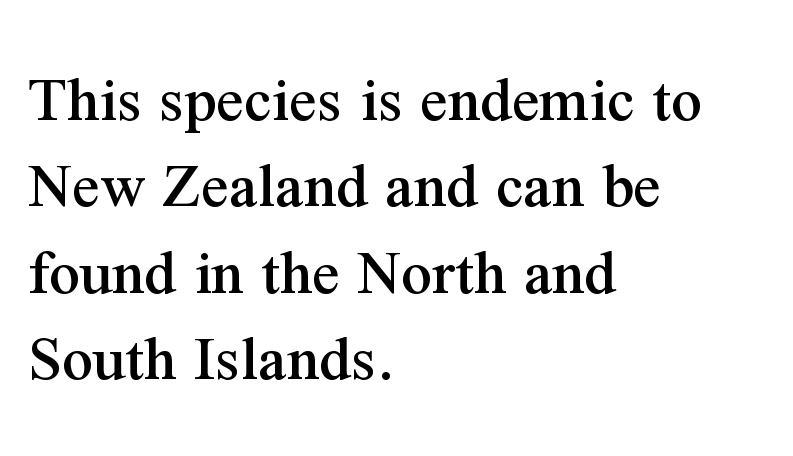
{"serif": "yes", "italic": "no", "width": "normal", "stroke_contrast": "medium", "x_height": "medium", "monospaced": "no", "underline": "no", "align": "left", "line_spacing": "normal", "line_spacing_ratio": 1.27, "letter_spacing": "normal", "letter_spacing_em": 0.0, "glyph_px": 68}
